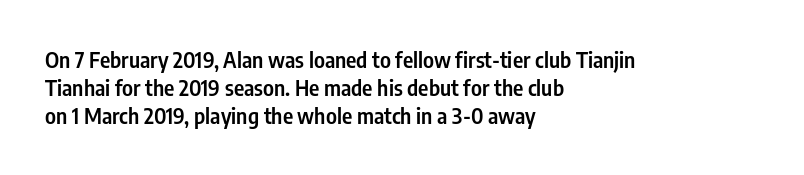
Q: Is the text bold? A: Semi-bold.
Q: Is the text italic (slanted)? A: No, it is upright.
Q: Is the text underlined? A: No.
Q: How is the paragraph aligned? A: Left-aligned.
Q: Is the spacing between letters normal or unusually wide? A: Normal.
Q: Is the spacing between lines tight, normal or loose? A: Normal.
